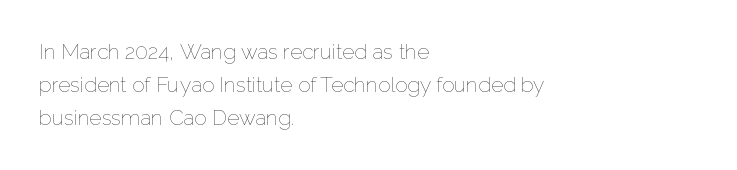
The image shows 21 px text type, upright; set left-aligned, normal line spacing (1.58x), normal letter spacing, not underlined.
